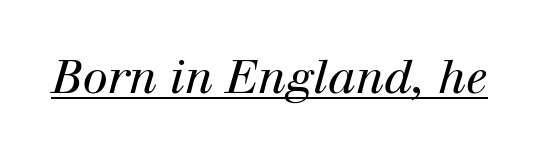
The image shows 46 px regular-weight serif type, italic (leaning right); set normal letter spacing, underlined; high stroke contrast and a medium x-height.
